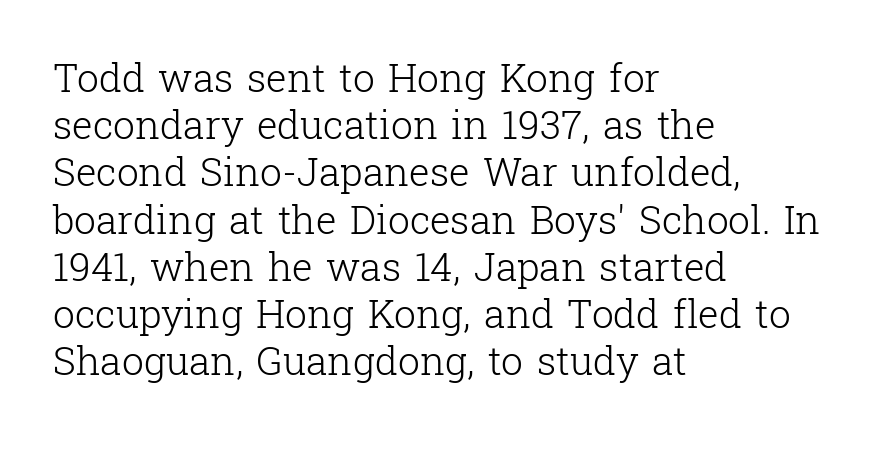
{"serif": "yes", "italic": "no", "bold": "no", "weight": "light", "width": "normal", "stroke_contrast": "low", "x_height": "medium", "monospaced": "no", "underline": "no", "align": "left", "line_spacing_ratio": 1.21, "letter_spacing": "normal", "letter_spacing_em": 0.0, "glyph_px": 39}
